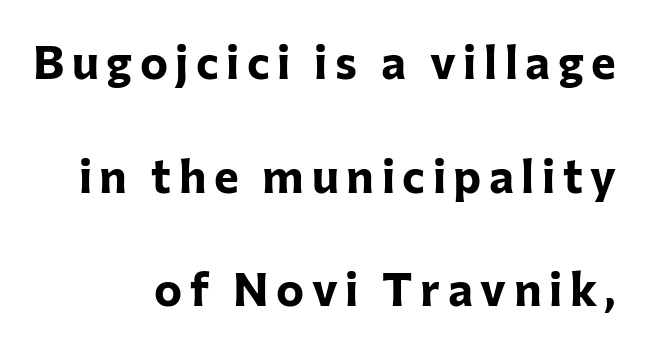
One-word summary of the alignment: right. This rendering features lettering with no underline. Is the type bold? Yes — the strokes are clearly thick and heavy. Classification — sans serif.
